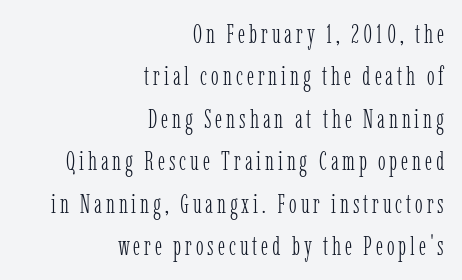
The font sits on the lighter half of the weight spectrum, regular included. When letters stand straight like this, we call the style roman or upright. Evenly set lines give the paragraph a standard silhouette. If you drew a ruler down the right edge, every line would touch it.
